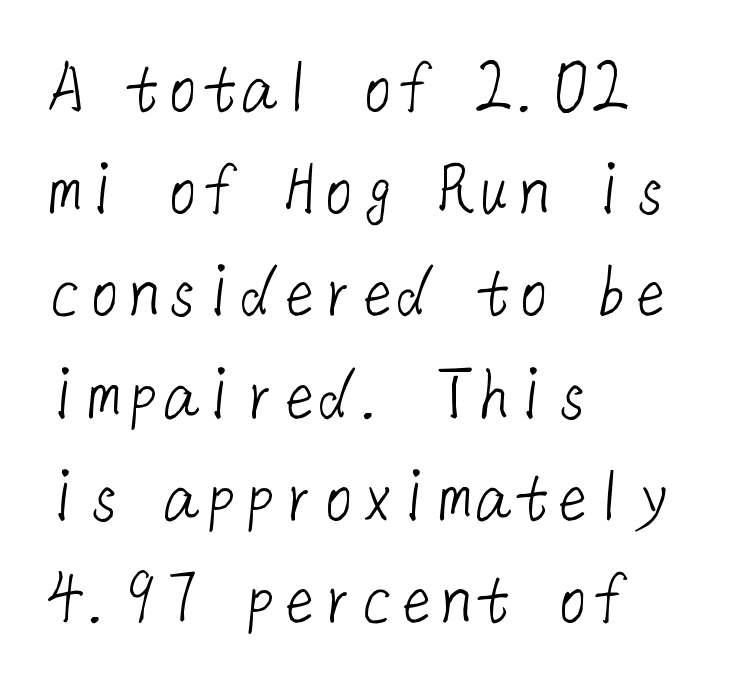
If you measured baseline to baseline, you'd find a middling distance. The tracking reads as untouched default to a designer's eye. A sans-serif font was chosen for this passage. A classic flush-left, rag-right setting is used for this passage. The passage shown is not underscored anywhere.
